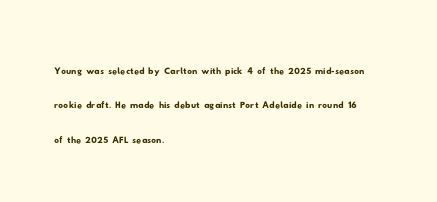
{"underline": "no", "align": "left", "line_spacing": "normal", "line_spacing_ratio": 1.43, "letter_spacing": "normal", "letter_spacing_em": 0.0, "glyph_px": 24}
